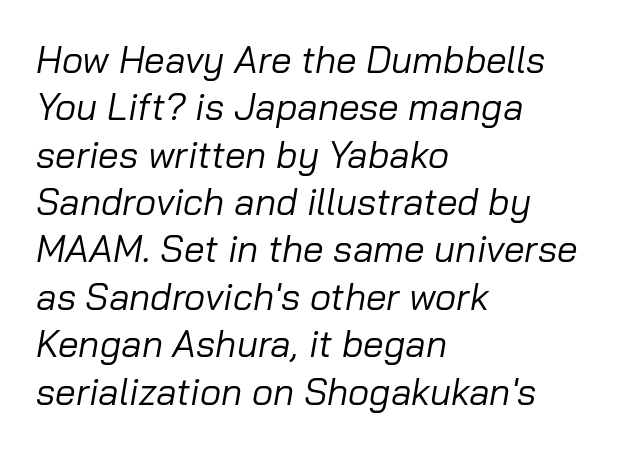
{"italic": "yes", "lean": "right", "slant_degrees": 10, "bold": "no", "weight": "regular", "width": "normal", "stroke_contrast": "low", "x_height": "medium", "monospaced": "no", "underline": "no", "align": "left", "line_spacing": "normal", "line_spacing_ratio": 1.28, "letter_spacing": "normal", "letter_spacing_em": 0.0, "glyph_px": 37}
